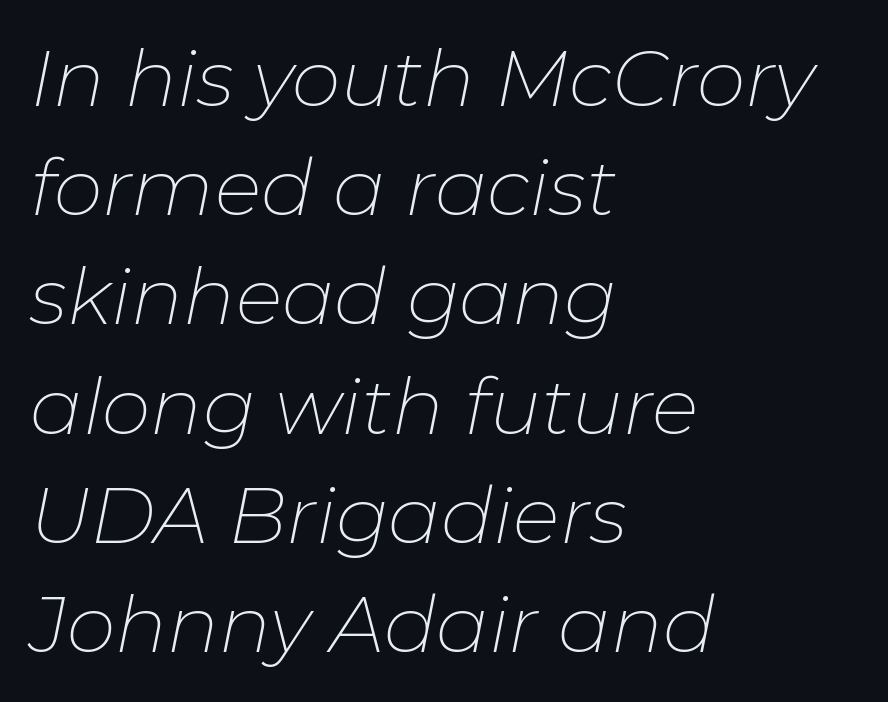
{"italic": "yes", "lean": "right", "slant_degrees": 11, "bold": "no", "weight": "thin", "width": "normal", "stroke_contrast": "low", "x_height": "medium", "monospaced": "no", "underline": "no", "align": "left", "line_spacing": "normal", "line_spacing_ratio": 1.4, "letter_spacing": "normal", "letter_spacing_em": 0.0, "glyph_px": 78}
